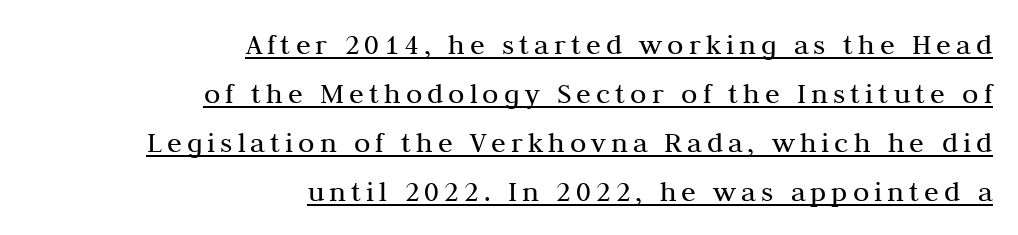
The image shows 30 px regular-weight serif type, upright; set right-aligned, normal line spacing (1.63x), underlined; medium stroke contrast and a medium x-height.
